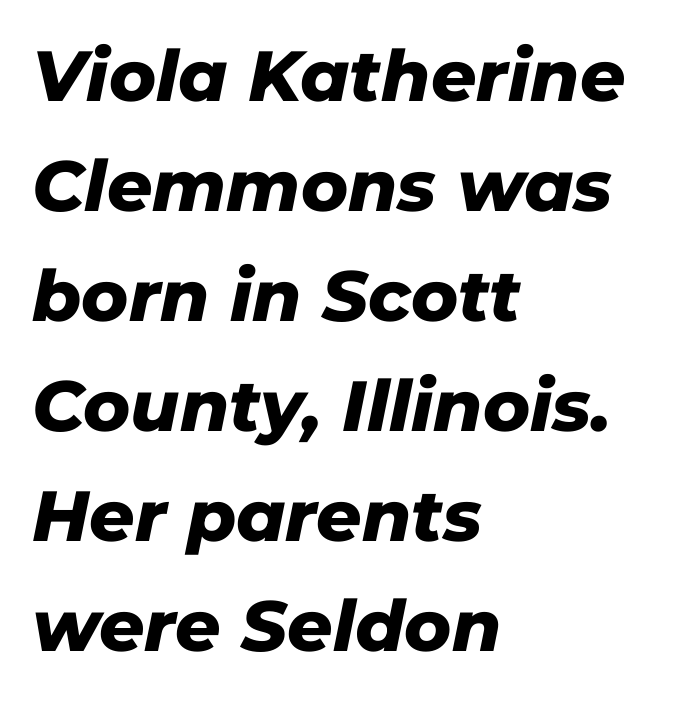
The image shows 71 px heavy type, italic (leaning right); set left-aligned, normal line spacing (1.55x), normal letter spacing, not underlined; low stroke contrast and a medium x-height.
